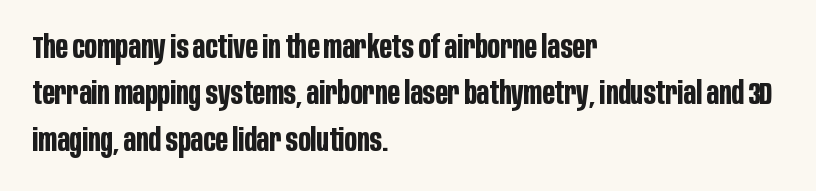
{"serif": "no", "italic": "no", "bold": "yes", "weight": "bold", "width": "condensed", "stroke_contrast": "low", "x_height": "large", "monospaced": "no", "underline": "no", "align": "left", "line_spacing": "normal", "line_spacing_ratio": 1.45, "letter_spacing": "normal", "letter_spacing_em": 0.0, "glyph_px": 32}
